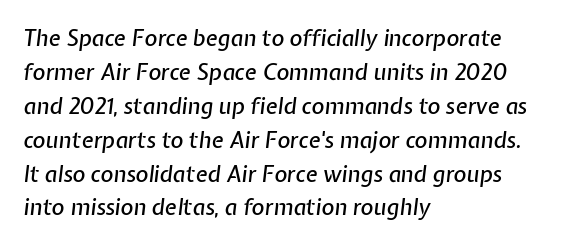
{"italic": "yes", "lean": "right", "slant_degrees": 7, "underline": "no", "align": "left", "line_spacing": "normal", "line_spacing_ratio": 1.54, "letter_spacing": "normal", "letter_spacing_em": 0.0, "glyph_px": 22}
